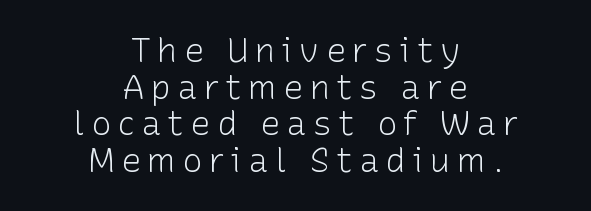
The image shows 34 px light sans-serif type, upright; set centered, tight line spacing (1.08x), not underlined; low stroke contrast and a medium x-height.
